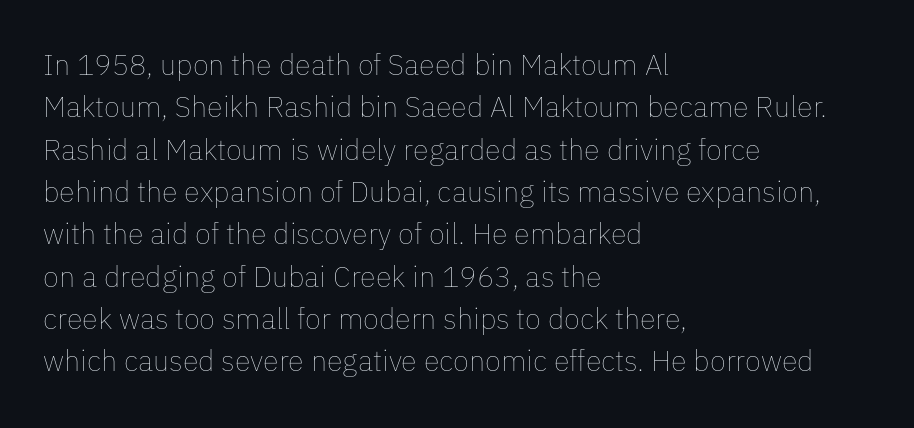
The image shows 29 px thin type, upright; set left-aligned, normal line spacing (1.46x), normal letter spacing, not underlined; low stroke contrast and a medium x-height.
